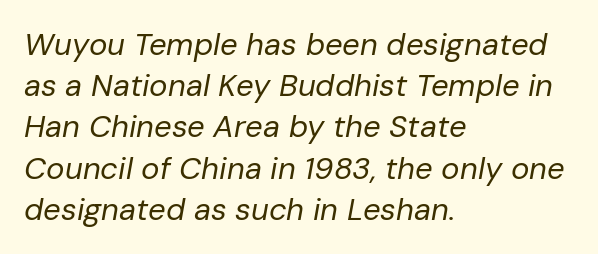
{"italic": "yes", "lean": "right", "slant_degrees": 10, "bold": "no", "weight": "regular", "width": "normal", "stroke_contrast": "low", "x_height": "medium", "monospaced": "no", "underline": "no", "align": "left", "line_spacing": "normal", "line_spacing_ratio": 1.33, "letter_spacing": "normal", "letter_spacing_em": 0.0, "glyph_px": 31}
